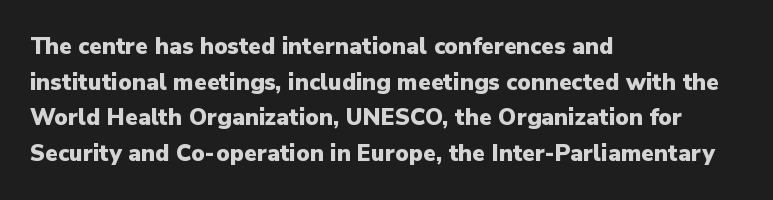
The image shows 23 px bold type, upright; set left-aligned, normal line spacing (1.55x), normal letter spacing, not underlined.
